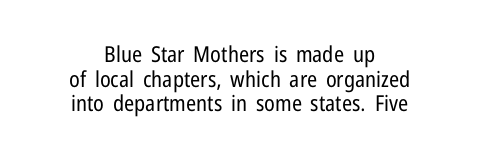
Glance below the letters and you will spot only blank space. The horizontal fit of the characters is conventional and even. Compared with a flush-left layout, this one balances lines on the center instead. One glance says dense: line gaps are narrower than usual. The cut favours lightness, reaching ordinary text weight at its darkest. The letters stand upright; this is a roman face.
